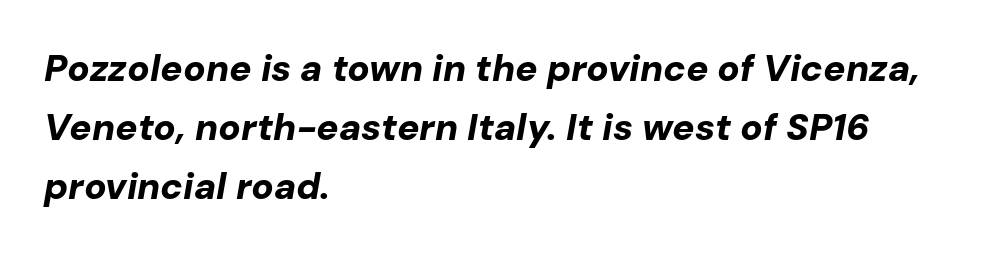
The image shows 37 px bold type, italic (leaning right); set left-aligned, normal line spacing (1.6x), normal letter spacing, not underlined; low stroke contrast and a medium x-height.
